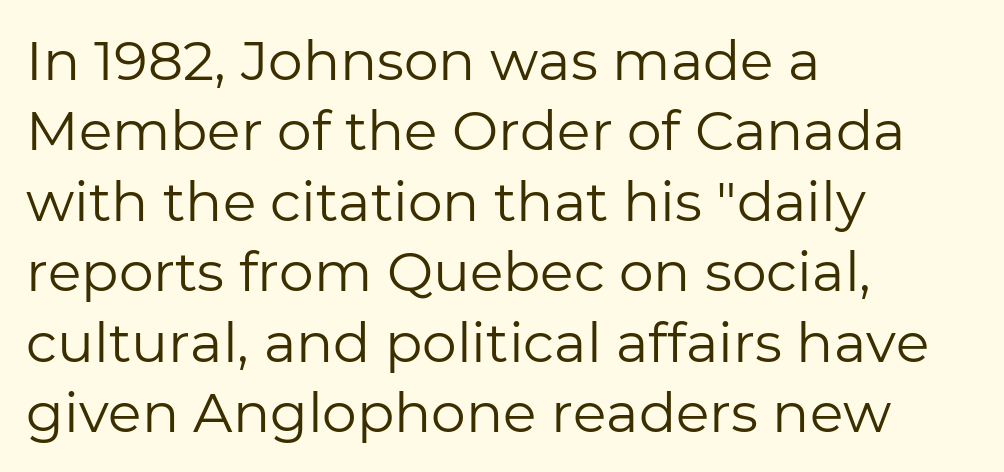
{"serif": "no", "italic": "no", "bold": "no", "weight": "regular", "width": "normal", "stroke_contrast": "low", "x_height": "medium", "monospaced": "no", "underline": "no", "align": "left", "line_spacing": "normal", "line_spacing_ratio": 1.28, "letter_spacing": "normal", "letter_spacing_em": 0.0, "glyph_px": 55}
